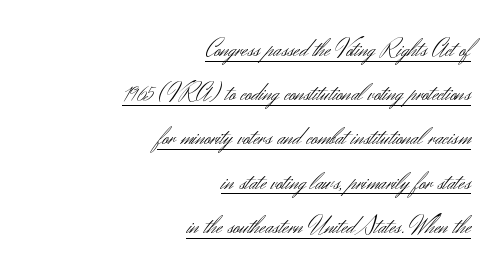
Q: Is the text bold? A: No.
Q: Is the text italic (slanted)? A: Yes.
Q: Is the text underlined? A: Yes.
Q: How is the paragraph aligned? A: Right-aligned.
Q: Is the spacing between letters normal or unusually wide? A: Normal.
